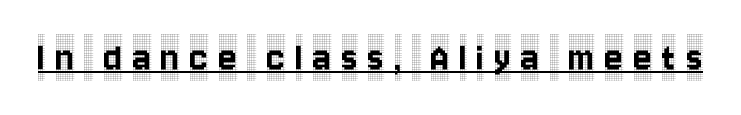
Q: Is the text italic (slanted)? A: No, it is upright.
Q: Is the typeface a serif or a sans-serif typeface? A: Serif.
Q: Is the text underlined? A: Yes.
Q: Is the spacing between letters normal or unusually wide? A: Unusually wide.
Q: Width (condensed, normal, or wide)? A: Condensed.
Q: x-height? A: Large.
Q: Monospaced? A: No.
